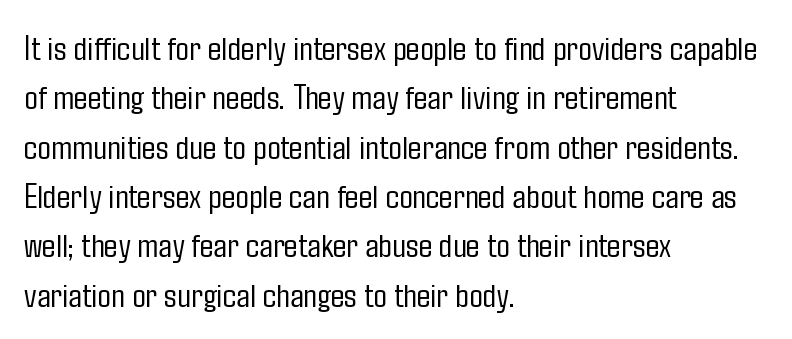
The image shows 36 px light, condensed sans-serif type, upright; set left-aligned, normal line spacing (1.37x), normal letter spacing, not underlined; low stroke contrast and a medium x-height.
